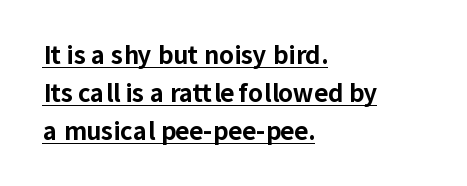
The image shows 24 px bold type, upright; set left-aligned, normal line spacing (1.59x), normal letter spacing, underlined.
